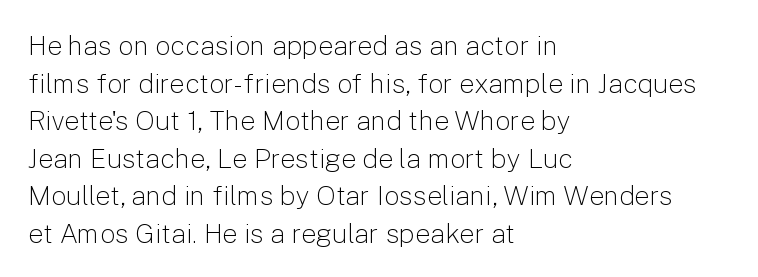
Q: Is the text bold? A: No.
Q: Is the text italic (slanted)? A: No, it is upright.
Q: Is the text underlined? A: No.
Q: How is the paragraph aligned? A: Left-aligned.
Q: Is the spacing between letters normal or unusually wide? A: Normal.
Q: Is the spacing between lines tight, normal or loose? A: Normal.
